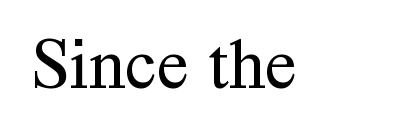
Q: Is the text bold? A: No.
Q: Is the text italic (slanted)? A: No, it is upright.
Q: Is the typeface a serif or a sans-serif typeface? A: Serif.
Q: Is the text underlined? A: No.
Q: Is the spacing between letters normal or unusually wide? A: Normal.
Q: Width (condensed, normal, or wide)? A: Normal.
Q: Stroke contrast? A: Medium.
Q: x-height? A: Medium.
Q: Monospaced? A: No.
